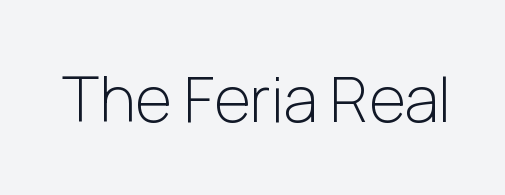
The image shows 63 px light sans-serif type, upright; set normal letter spacing, not underlined; low stroke contrast and a medium x-height.
